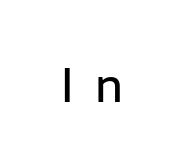
Proportional: the letters do not fall into vertical columns. The passage shown is typeset with a sans-serif family. Has an underline been added? It has not. A typesetter would mark this as roman, not italic.
